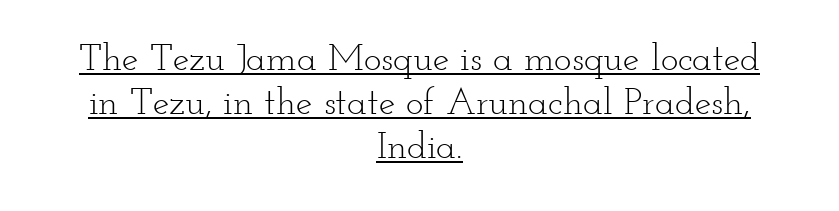
{"serif": "yes", "italic": "no", "bold": "no", "weight": "light", "width": "wide", "stroke_contrast": "low", "x_height": "small", "monospaced": "no", "underline": "yes", "align": "center", "line_spacing_ratio": 1.19, "letter_spacing": "normal", "letter_spacing_em": 0.0, "glyph_px": 37}
